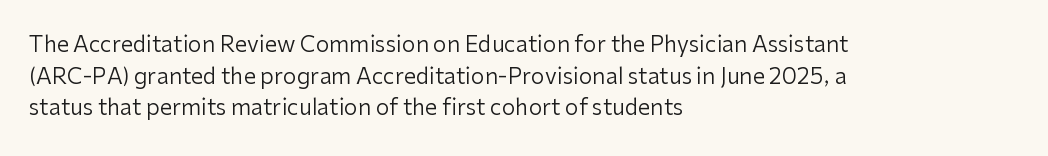
Ordinary non-slanted type is in use. Whoever set this chose a conventional vertical rhythm. Nothing unusual about the tracking: characters are spaced as the font intends. Every row of glyphs begins at an identical x-position on the left.
